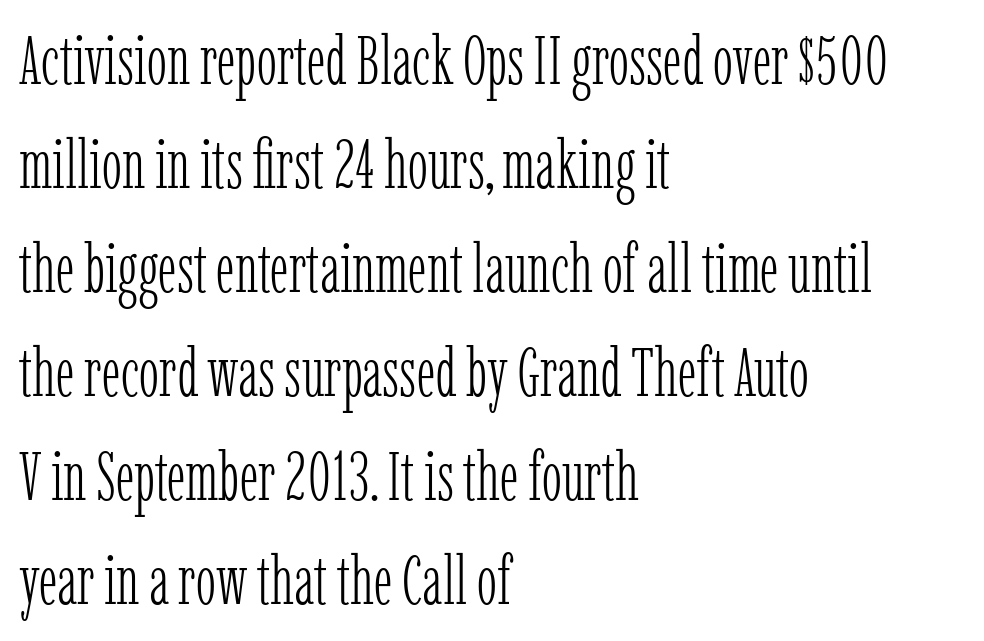
Ink coverage per letter is moderate at most. These lines are composed in type with serifs. Is there much room between lines? A standard amount, neither cramped nor airy. Compared with a centered layout, this one pins lines to the left instead.
